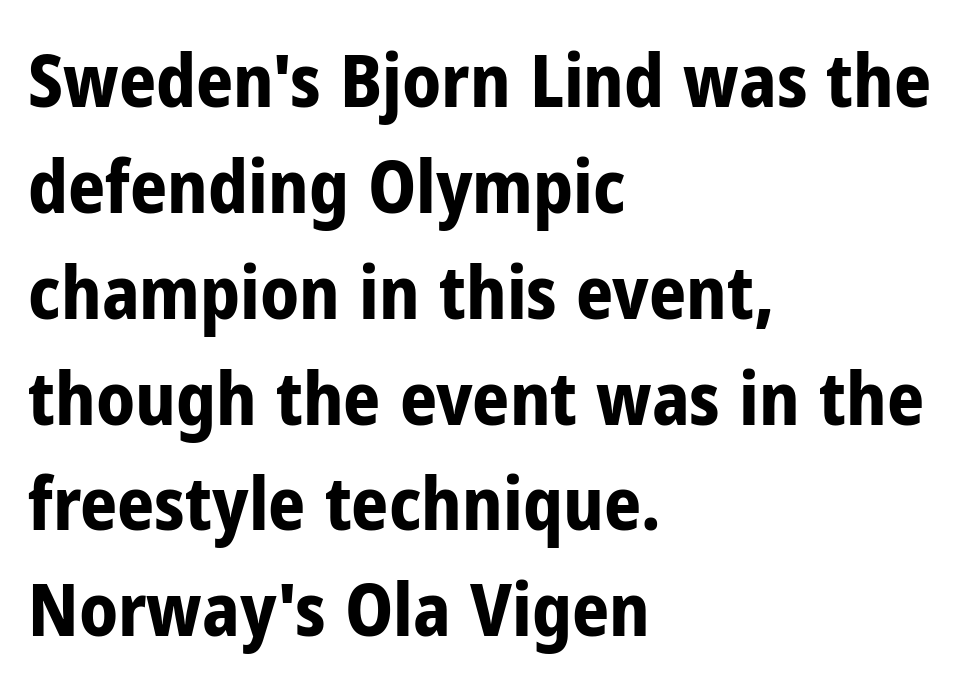
Q: Is the text bold? A: Yes.
Q: Is the text italic (slanted)? A: No, it is upright.
Q: Is the typeface a serif or a sans-serif typeface? A: Sans-serif.
Q: Is the text underlined? A: No.
Q: How is the paragraph aligned? A: Left-aligned.
Q: Is the spacing between letters normal or unusually wide? A: Normal.
Q: Is the spacing between lines tight, normal or loose? A: Normal.
Q: Width (condensed, normal, or wide)? A: Condensed.
Q: Stroke contrast? A: Low.
Q: x-height? A: Medium.
Q: Monospaced? A: No.
